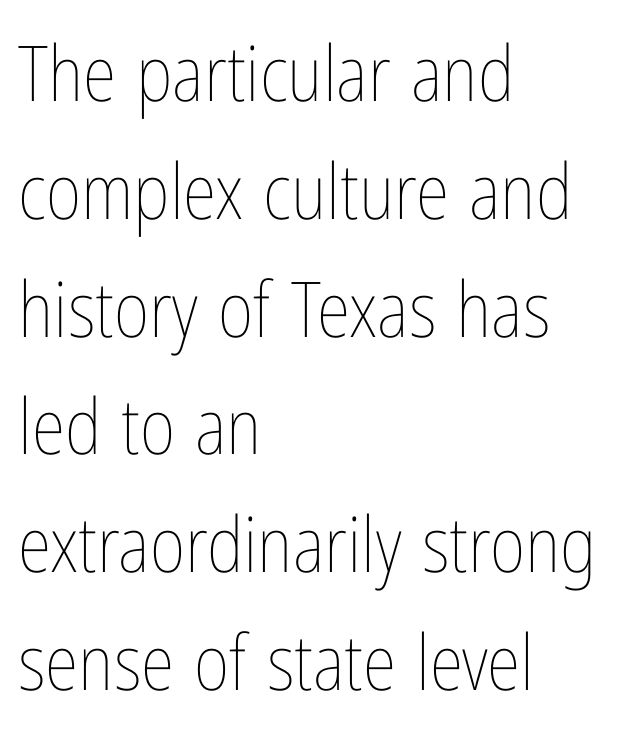
Q: Is the text bold? A: No.
Q: Is the text italic (slanted)? A: No, it is upright.
Q: Is the text underlined? A: No.
Q: How is the paragraph aligned? A: Left-aligned.
Q: Is the spacing between letters normal or unusually wide? A: Normal.
Q: Is the spacing between lines tight, normal or loose? A: Normal.
Q: Width (condensed, normal, or wide)? A: Condensed.
Q: Stroke contrast? A: Low.
Q: x-height? A: Medium.
Q: Monospaced? A: No.
